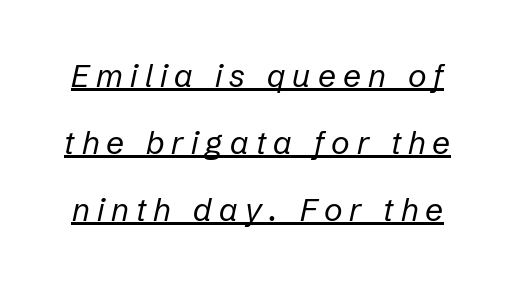
{"italic": "yes", "lean": "right", "slant_degrees": 12, "bold": "no", "weight": "regular", "width": "normal", "stroke_contrast": "low", "x_height": "medium", "monospaced": "no", "underline": "yes", "line_spacing": "loose", "line_spacing_ratio": 2.09, "letter_spacing": "wide", "letter_spacing_em": 0.22, "glyph_px": 32}
